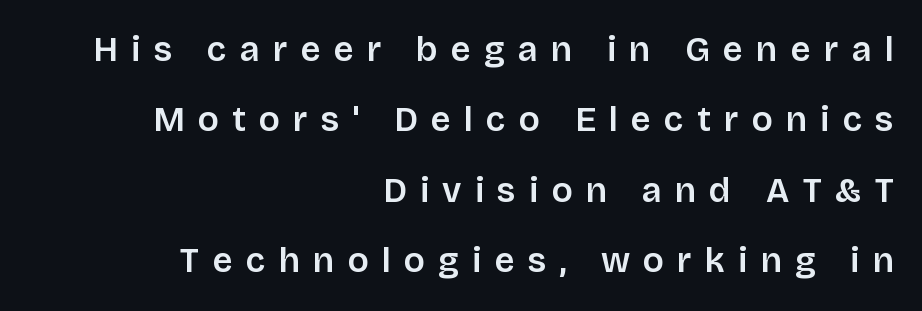
Has an underline been added? It has not. Do the characters align in a grid? No, the font is proportional. No feet cap the strokes, marking this as sans-serif type. The letters are spread apart with noticeably loose tracking.
